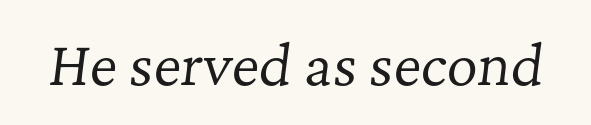
Q: Is the text bold? A: No.
Q: Is the text italic (slanted)? A: Yes, it leans right by about 7 degrees.
Q: Is the typeface a serif or a sans-serif typeface? A: Serif.
Q: Is the text underlined? A: No.
Q: Is the spacing between letters normal or unusually wide? A: Normal.
Q: Width (condensed, normal, or wide)? A: Normal.
Q: Stroke contrast? A: Low.
Q: x-height? A: Medium.
Q: Monospaced? A: No.
